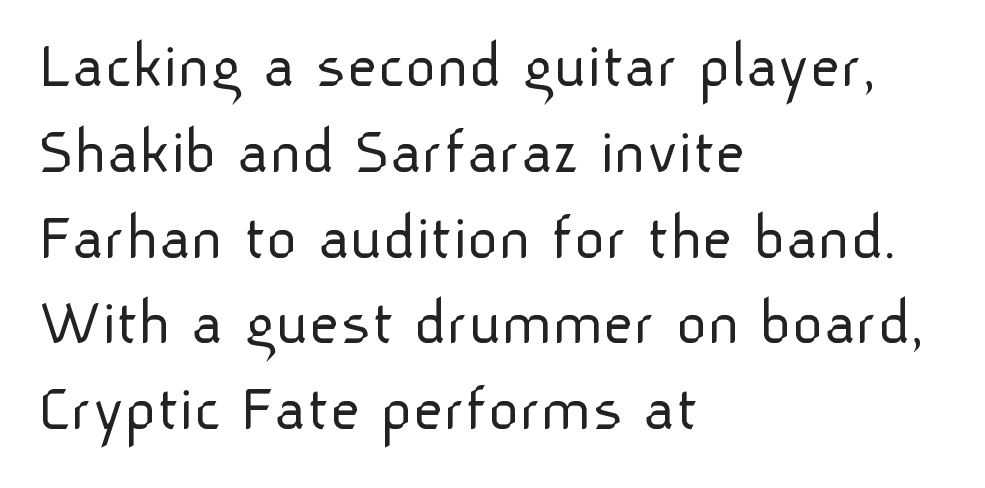
The image shows 67 px light sans-serif type, upright; set left-aligned, normal line spacing (1.28x), normal letter spacing, not underlined; low stroke contrast and a medium x-height.
